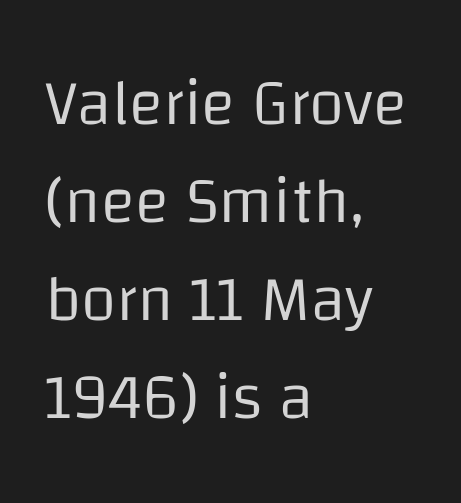
{"serif": "no", "italic": "no", "bold": "no", "weight": "regular", "width": "normal", "stroke_contrast": "low", "x_height": "large", "monospaced": "no", "underline": "no", "align": "left", "line_spacing": "normal", "line_spacing_ratio": 1.53, "letter_spacing": "normal", "letter_spacing_em": 0.0, "glyph_px": 64}
